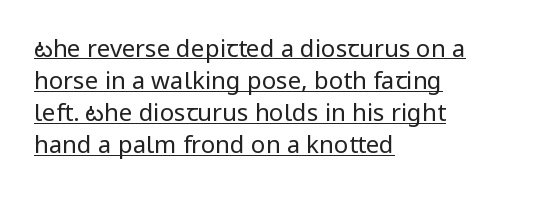
{"italic": "no", "bold": "no", "underline": "yes", "align": "left", "line_spacing": "normal", "line_spacing_ratio": 1.34, "letter_spacing": "normal", "letter_spacing_em": 0.0, "glyph_px": 24}
